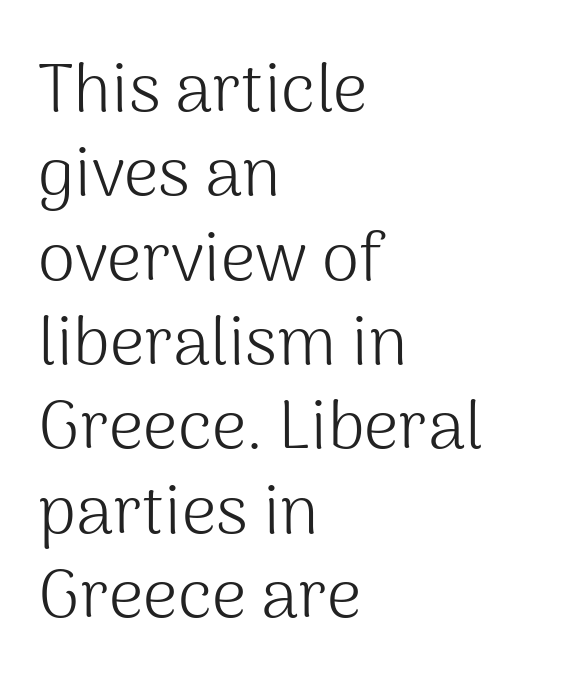
The rendering uses natural spacing where letterforms have individual widths. These lines keep a tight, regular rhythm from letter to letter. Upright lettering throughout. Words float on clear page, feet unadorned.
